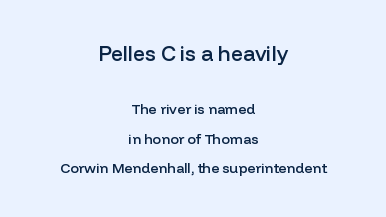
{"italic": "no", "bold": "semi", "underline": "no", "align": "center", "line_spacing": "loose", "line_spacing_ratio": 2.08, "letter_spacing": "normal", "letter_spacing_em": 0.0, "larger_block": "first", "size_ratio": 1.5, "glyph_px": 21}
